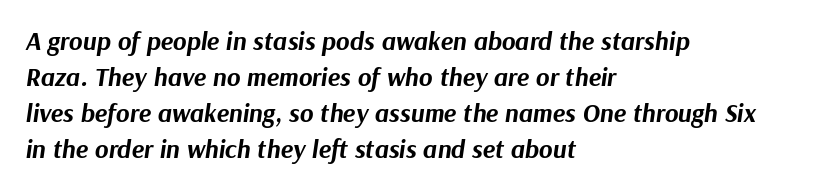
Line beginnings align vertically; line endings do not. This is oblique type, the kind used for emphasis or titles. The letterforms sit shoulder to shoulder at normal distance. Typesetter's note: full bold, strokes at maximum text heaviness. Honestly, there is no underline to notice here at all.
